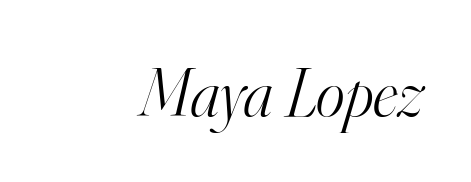
{"serif": "yes", "italic": "yes", "lean": "right", "slant_degrees": 16, "bold": "no", "weight": "light", "width": "normal", "stroke_contrast": "high", "x_height": "small", "monospaced": "no", "underline": "no", "letter_spacing": "normal", "letter_spacing_em": 0.0, "glyph_px": 69}
